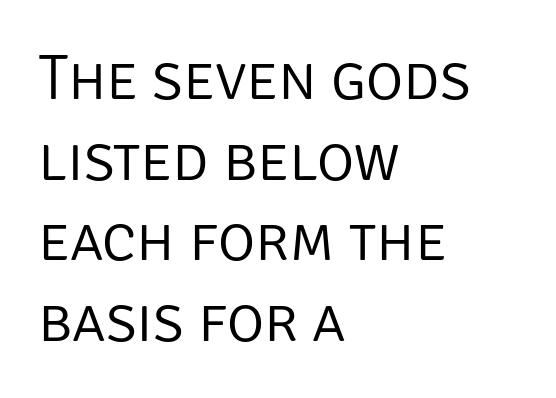
The image shows 64 px light sans-serif type, upright; set left-aligned, normal line spacing (1.26x), normal letter spacing, not underlined; low stroke contrast and a large x-height.
